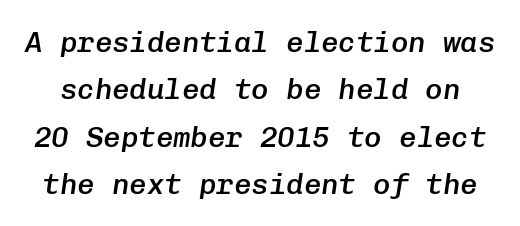
The image shows 29 px semibold type, italic (leaning right), monospaced; set normal line spacing (1.63x), normal letter spacing, not underlined; low stroke contrast and a medium x-height.
